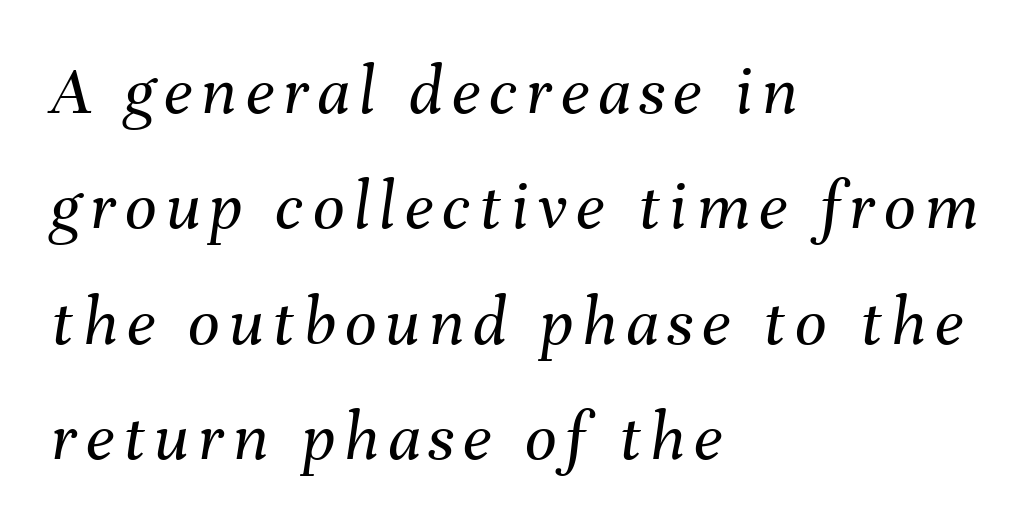
Each letter keeps its own natural width here, so spacing adapts to shape. The compositor pushed each line to the left boundary. The font's italic variant was chosen for this text. This sample keeps an unexceptional amount of space between lines.
